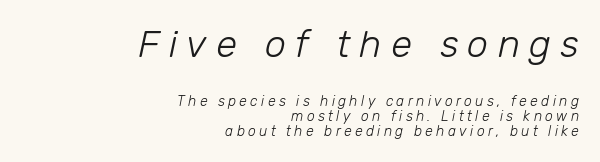
Q: Is the text bold? A: No.
Q: Is the text italic (slanted)? A: Yes, it leans right by about 12 degrees.
Q: Is the text underlined? A: No.
Q: How is the paragraph aligned? A: Right-aligned.
Q: Is the spacing between letters normal or unusually wide? A: Unusually wide.
Q: Is the spacing between lines tight, normal or loose? A: Tight.
Q: Which block of text is set in a larger size, the first (top) or the second (bottom)? A: The first (top) one.
Q: Width (condensed, normal, or wide)? A: Normal.
Q: Stroke contrast? A: Low.
Q: x-height? A: Medium.
Q: Monospaced? A: No.
